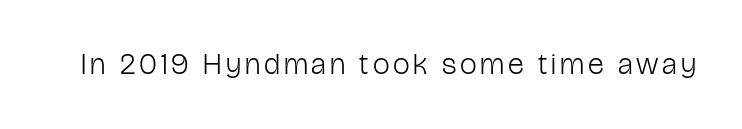
Q: Is the text bold? A: No.
Q: Is the text italic (slanted)? A: No, it is upright.
Q: Is the typeface a serif or a sans-serif typeface? A: Sans-serif.
Q: Is the text underlined? A: No.
Q: Width (condensed, normal, or wide)? A: Condensed.
Q: Stroke contrast? A: Low.
Q: x-height? A: Medium.
Q: Monospaced? A: No.
